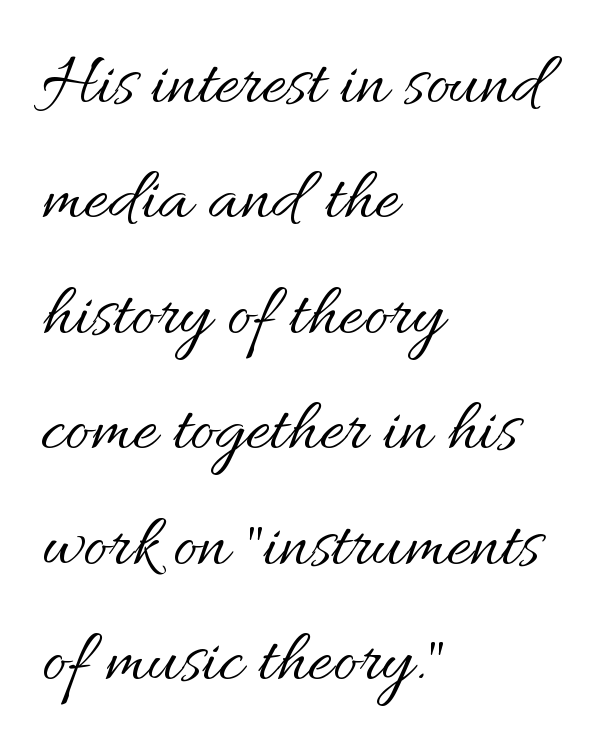
{"bold": "no", "weight": "regular", "width": "normal", "stroke_contrast": "medium", "x_height": "small", "monospaced": "no", "underline": "no", "align": "left", "line_spacing": "normal", "line_spacing_ratio": 1.56, "letter_spacing": "normal", "letter_spacing_em": 0.0, "glyph_px": 74}
